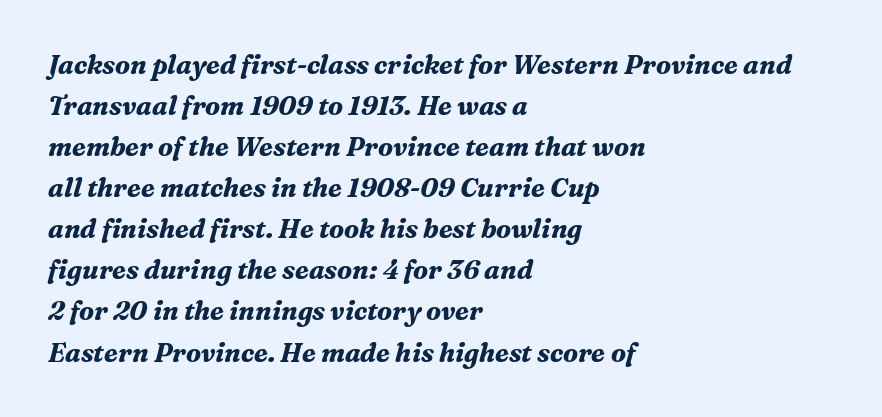
Quick note: interline space is typical. Posture: slanted. I'd describe the lettering as bold — thick and assertive. Students, note that the glyphs here touch the page at normal intervals. The rag falls on the right side of this text block. Each row of text sits above clean, open space.
